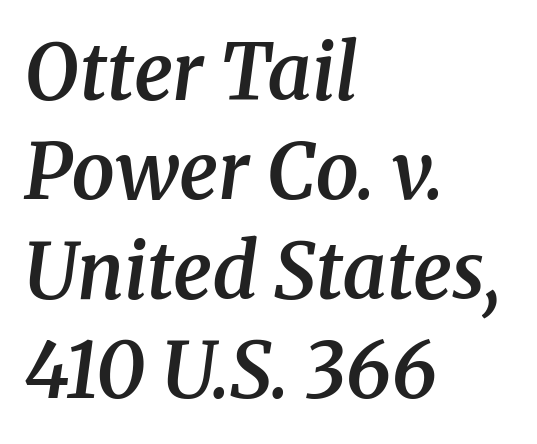
{"serif": "yes", "italic": "yes", "lean": "right", "slant_degrees": 8, "bold": "semi", "weight": "semibold", "width": "normal", "stroke_contrast": "medium", "x_height": "medium", "monospaced": "no", "underline": "no", "align": "left", "line_spacing": "normal", "line_spacing_ratio": 1.29, "letter_spacing": "normal", "letter_spacing_em": 0.0, "glyph_px": 77}
